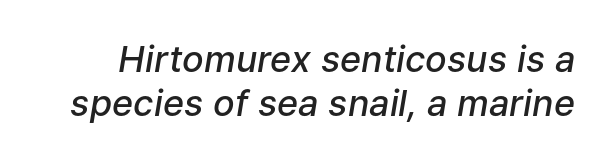
The image shows 36 px semibold type, italic (leaning right); set line spacing 1.23x, normal letter spacing, not underlined; low stroke contrast and a medium x-height.
